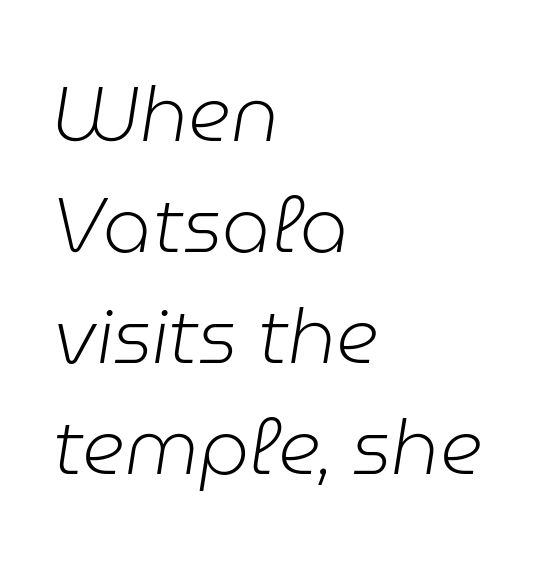
The image shows 76 px light type, italic (leaning right); set left-aligned, normal line spacing (1.46x), normal letter spacing, not underlined; low stroke contrast and a medium x-height.
